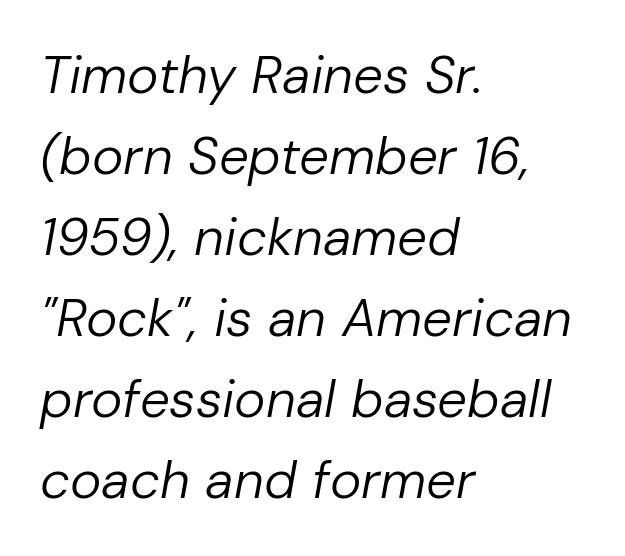
The image shows 53 px regular-weight type, italic (leaning right); set left-aligned, normal line spacing (1.53x), normal letter spacing, not underlined; low stroke contrast and a medium x-height.
